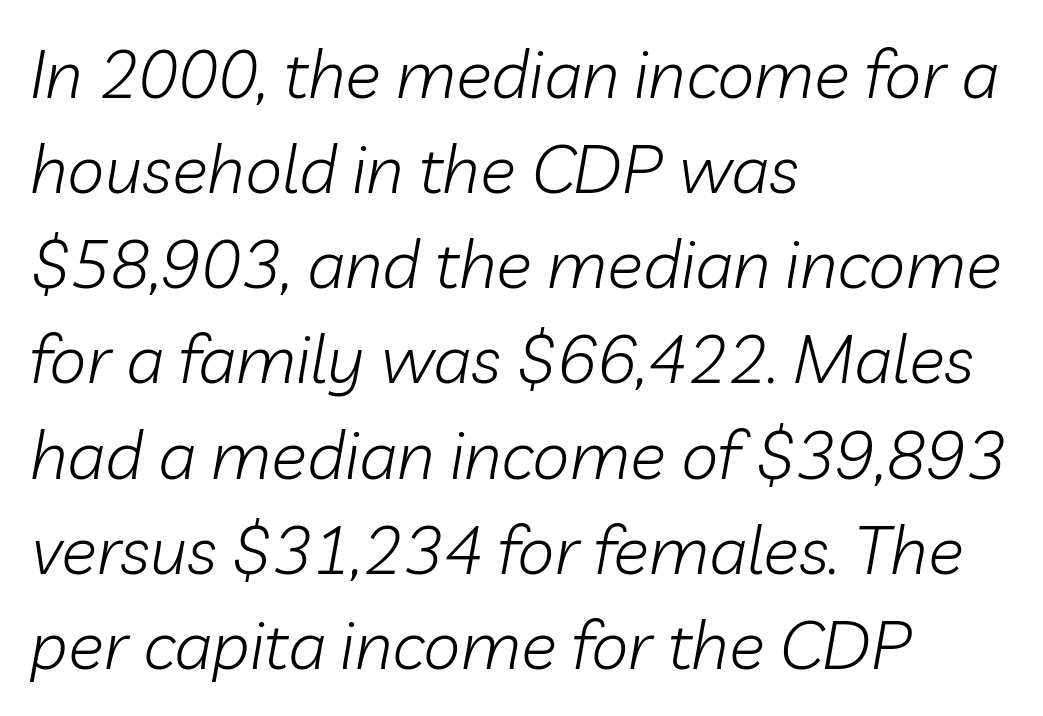
{"italic": "yes", "lean": "right", "slant_degrees": 10, "bold": "no", "weight": "light", "width": "normal", "stroke_contrast": "low", "x_height": "medium", "monospaced": "no", "underline": "no", "align": "left", "line_spacing": "normal", "line_spacing_ratio": 1.42, "letter_spacing": "normal", "letter_spacing_em": 0.0, "glyph_px": 67}
